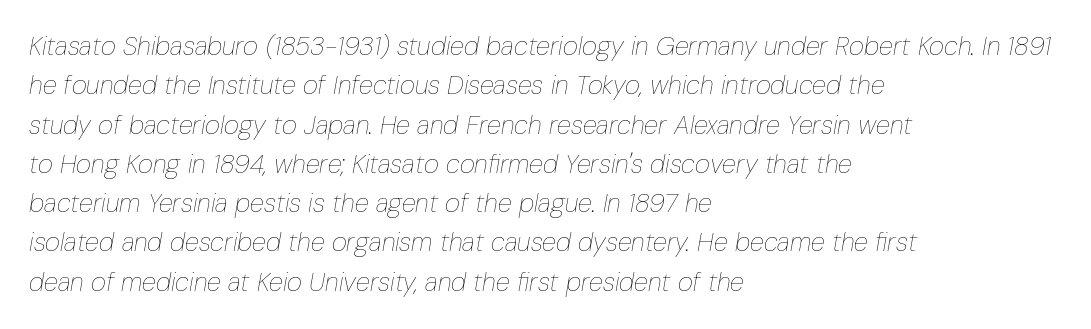
Rule under the text: the space is simply empty. When letters slant like this, we call the style italic. Compared with typical body copy, the letter spacing here is the same. The vertical gap from one line to the next is medium. Weight: in the light-to-regular range. Each line starts at the same left margin while the right side varies.
